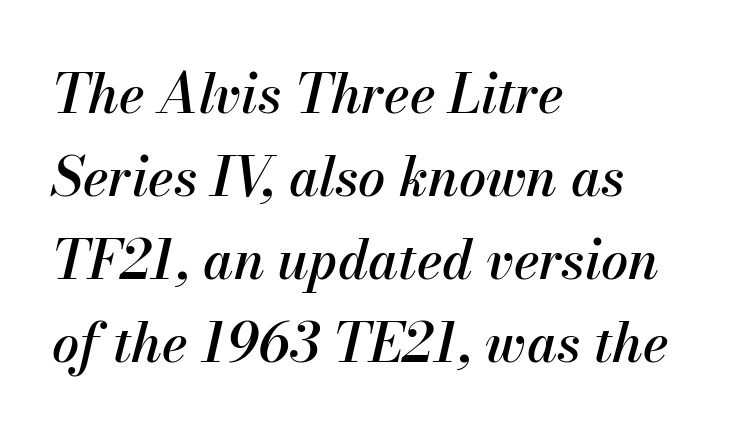
The image shows 54 px text type, italic (leaning right); set left-aligned, normal line spacing (1.54x), normal letter spacing, not underlined; medium stroke contrast and a small x-height.
